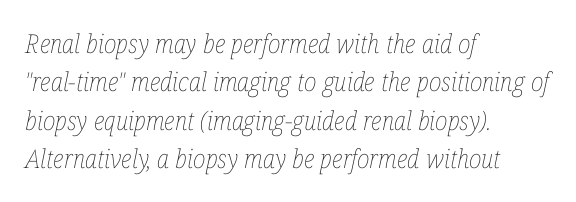
This is not heavy type; no bold has been used. Vertically, the passage feels balanced, rows spaced as you'd expect. Clear beneath every line of the passage. The typesetter chose a ragged-right arrangement here. Is the type slanted? Yes — the strokes lean at a clear angle.
